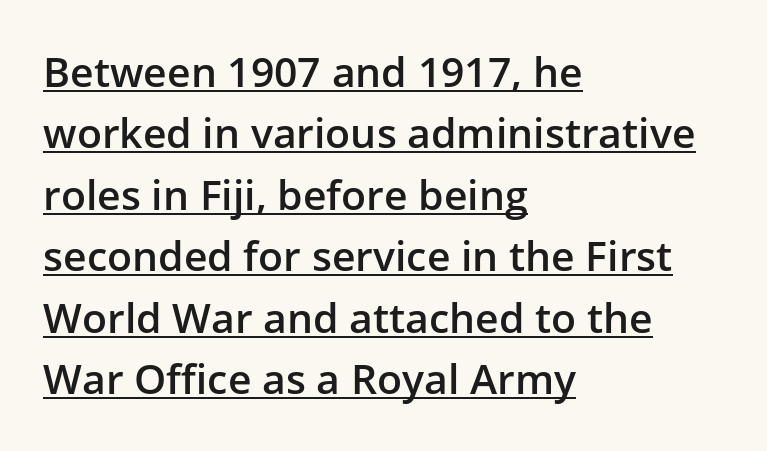
Q: Is the text bold? A: Semi-bold.
Q: Is the text italic (slanted)? A: No, it is upright.
Q: Is the typeface a serif or a sans-serif typeface? A: Sans-serif.
Q: Is the text underlined? A: Yes.
Q: How is the paragraph aligned? A: Left-aligned.
Q: Is the spacing between letters normal or unusually wide? A: Normal.
Q: Is the spacing between lines tight, normal or loose? A: Normal.
Q: Width (condensed, normal, or wide)? A: Normal.
Q: Stroke contrast? A: Low.
Q: x-height? A: Medium.
Q: Monospaced? A: No.
